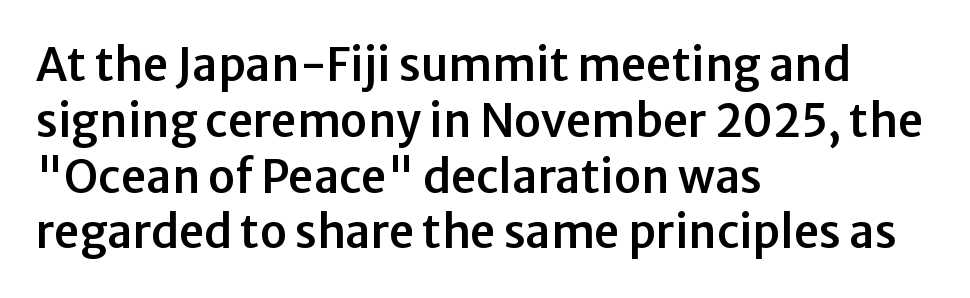
The image shows 45 px sans-serif type, upright; set left-aligned, line spacing 1.24x, normal letter spacing, not underlined; low stroke contrast and a medium x-height.
